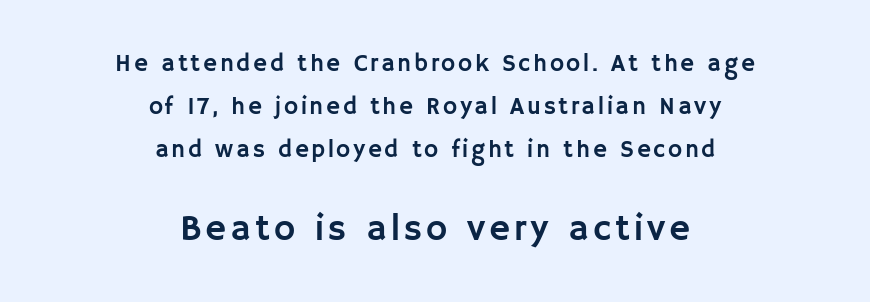
{"serif": "no", "italic": "no", "width": "normal", "stroke_contrast": "low", "x_height": "large", "monospaced": "no", "underline": "no", "align": "center", "line_spacing_ratio": 1.79, "larger_block": "second", "size_ratio": 1.5, "glyph_px": 36}
